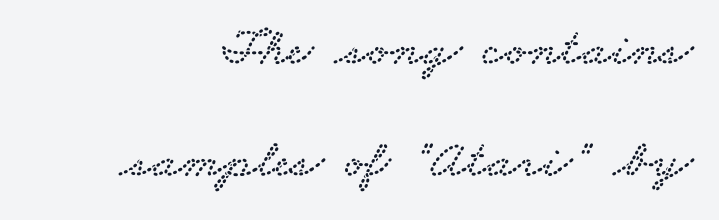
Leading is clearly above the norm, producing a sparse column. A serif font was chosen for this passage. There is no visible air inserted between adjacent glyphs. Note the varied advance widths — an 'i' is clearly narrower than an 'm'. Unmarked baselines from the first word to the last.
